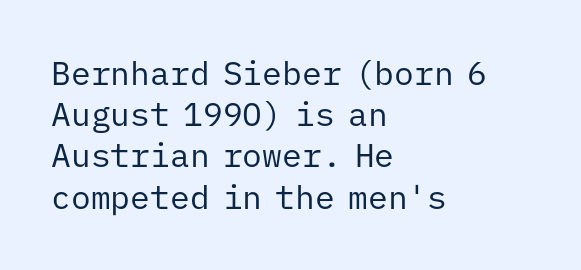
Quick note: interline space is typical. Each word holds together tightly as a unit, with standard inter-letter gaps. The text block is weighted toward the left margin, trailing off unevenly rightward. Font category for this specimen: sans-serif. Check under the words: just untouched page. Stems here are at most as thick as an everyday book face.
